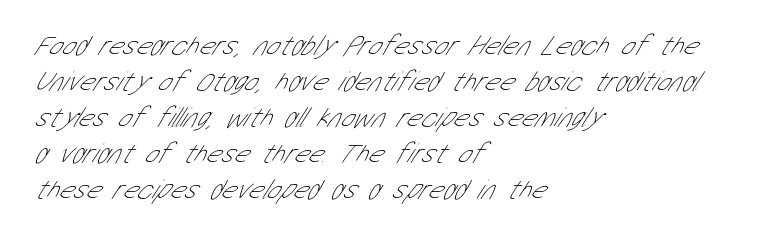
Spacing between characters is what you'd get straight out of the box. Stroke mass is kept to a normal reading level or below. Notice how descenders clear the ascenders below comfortably — that's standard leading. Nothing sits at the stroke ends, so this counts as sans-serif. Character widths vary here, with narrow letters taking less room than wide ones.
